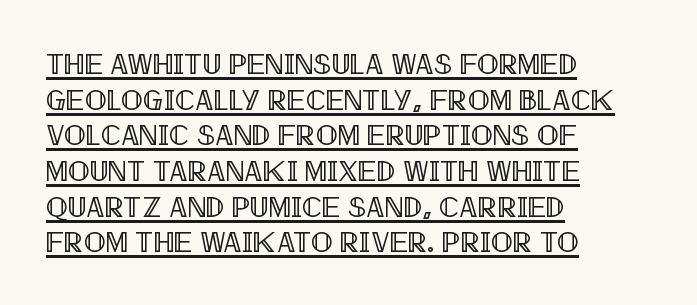
Beneath each row of characters lies a ruled line. The rendering uses natural spacing where letterforms have individual widths. The typography opts for an upright posture over an oblique one. Is the block centered? No — it sits flush against the left margin.
